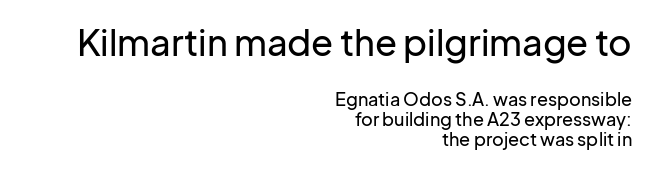
Q: Is the text italic (slanted)? A: No, it is upright.
Q: Is the typeface a serif or a sans-serif typeface? A: Sans-serif.
Q: Is the text underlined? A: No.
Q: How is the paragraph aligned? A: Right-aligned.
Q: Is the spacing between letters normal or unusually wide? A: Normal.
Q: Is the spacing between lines tight, normal or loose? A: Tight.
Q: Which block of text is set in a larger size, the first (top) or the second (bottom)? A: The first (top) one.
Q: Width (condensed, normal, or wide)? A: Normal.
Q: Stroke contrast? A: Low.
Q: x-height? A: Medium.
Q: Monospaced? A: No.
